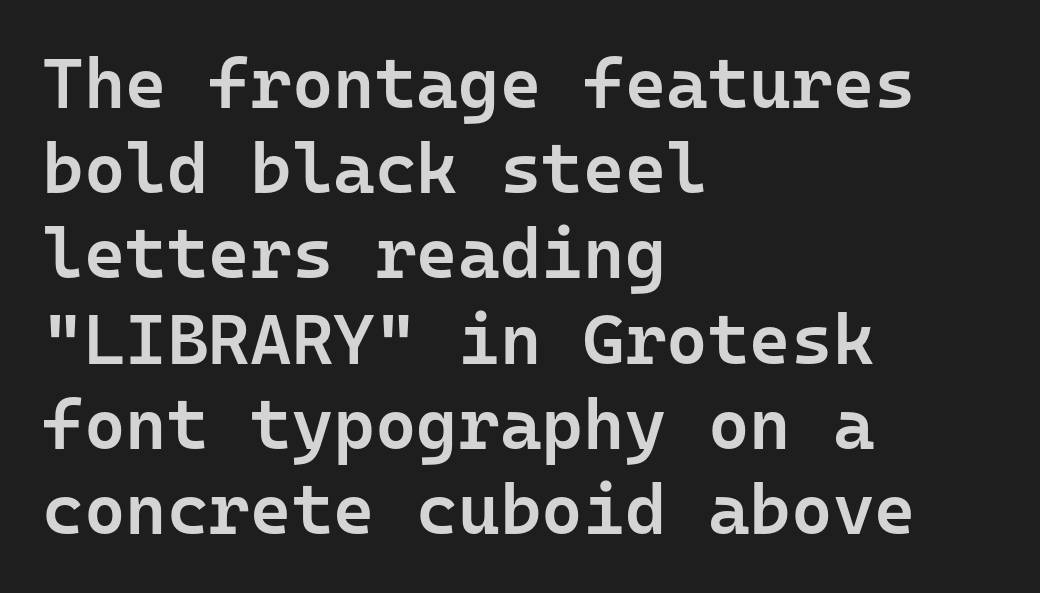
Where is the straight margin? On the left. Its strokes are somewhat broadened, the hallmark of semibold type. Tracking value appears to be zero — textbook default spacing. Note the uniform advance width — an 'i' takes as much space as an 'm'.
